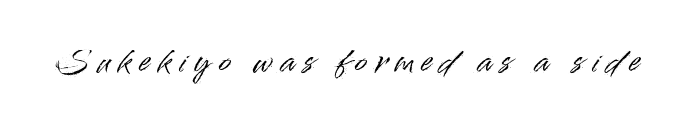
The image shows 29 px sans-serif type; set unusually wide letter spacing (+0.29 em), not underlined; high stroke contrast and a small x-height.
